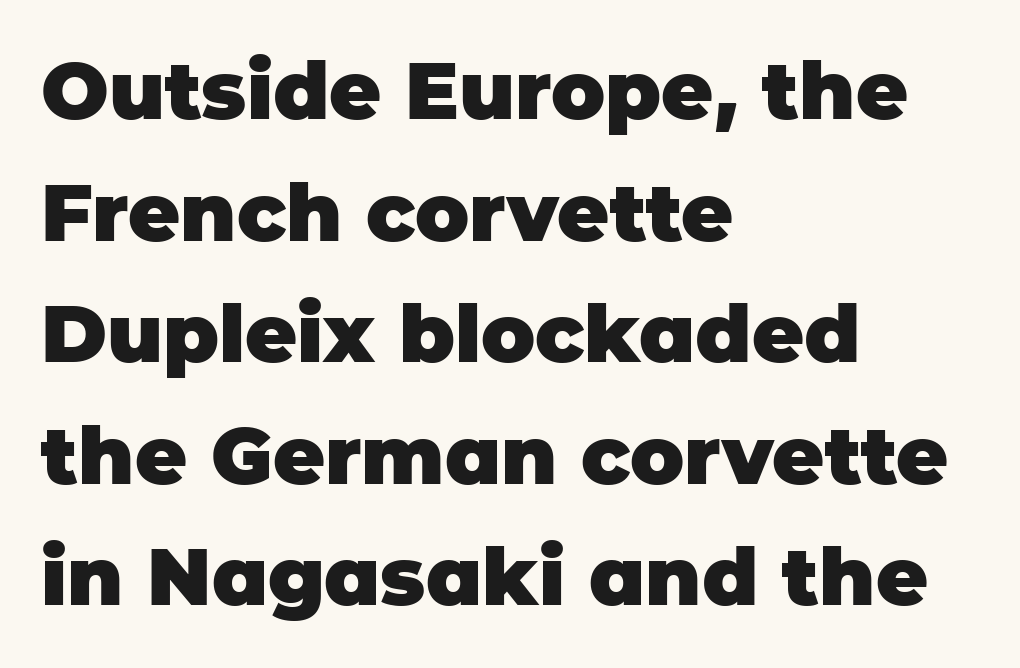
This is heavy type, rendered in bold. No word sits above an underline. There is no visible air inserted between adjacent glyphs. The line-height multiplier appears to be the usual default.
